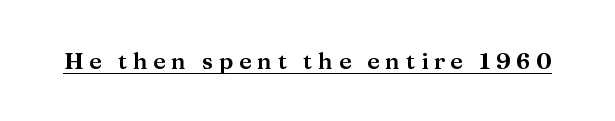
{"italic": "no", "underline": "yes", "letter_spacing": "wide", "letter_spacing_em": 0.25, "glyph_px": 23}
